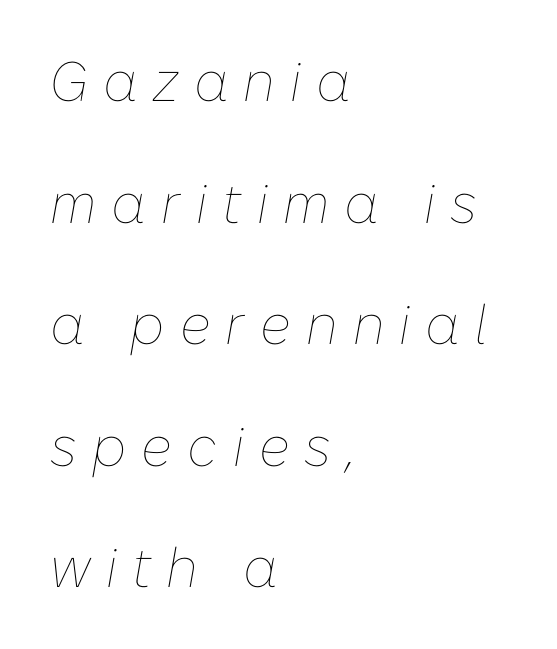
The image shows 56 px thin type, italic (leaning right); set left-aligned, loose line spacing (2.17x), unusually wide letter spacing (+0.27 em), not underlined; low stroke contrast and a medium x-height.
